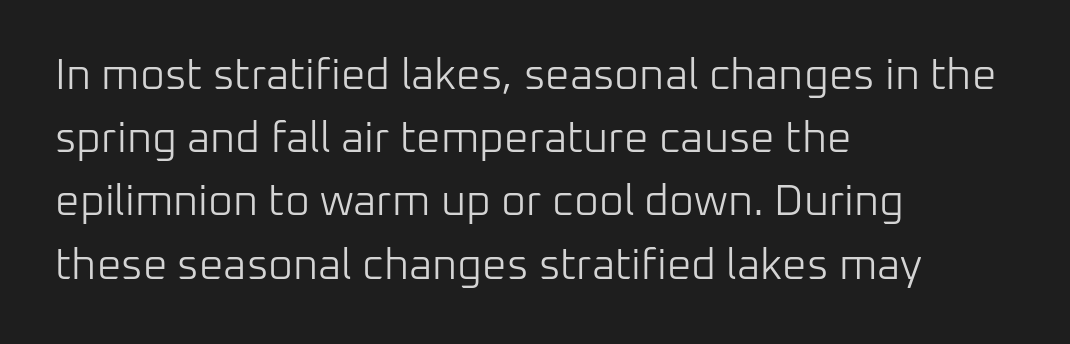
Q: Is the text bold? A: No.
Q: Is the text italic (slanted)? A: No, it is upright.
Q: Is the typeface a serif or a sans-serif typeface? A: Sans-serif.
Q: Is the text underlined? A: No.
Q: How is the paragraph aligned? A: Left-aligned.
Q: Is the spacing between letters normal or unusually wide? A: Normal.
Q: Is the spacing between lines tight, normal or loose? A: Normal.
Q: Width (condensed, normal, or wide)? A: Normal.
Q: Stroke contrast? A: Low.
Q: x-height? A: Medium.
Q: Monospaced? A: No.
